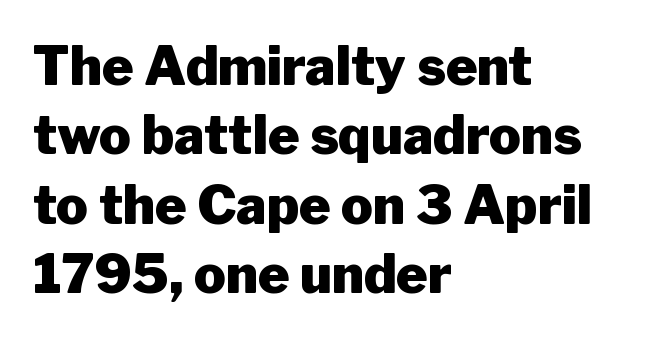
Q: Is the text bold? A: Yes.
Q: Is the text italic (slanted)? A: No, it is upright.
Q: Is the typeface a serif or a sans-serif typeface? A: Sans-serif.
Q: Is the text underlined? A: No.
Q: How is the paragraph aligned? A: Left-aligned.
Q: Is the spacing between letters normal or unusually wide? A: Normal.
Q: Is the spacing between lines tight, normal or loose? A: Normal.
Q: Width (condensed, normal, or wide)? A: Normal.
Q: Stroke contrast? A: Low.
Q: x-height? A: Medium.
Q: Monospaced? A: No.
